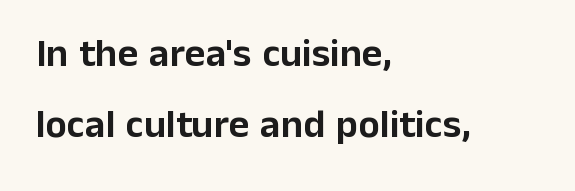
The image shows 40 px sans-serif type, upright; set left-aligned, line spacing 1.77x, normal letter spacing, not underlined; low stroke contrast and a medium x-height.
